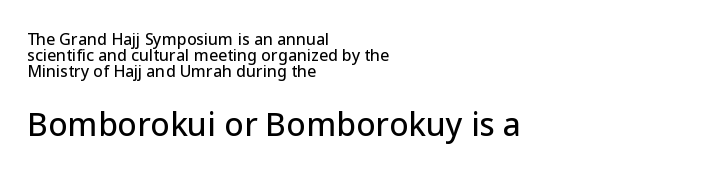
{"serif": "no", "italic": "no", "width": "normal", "stroke_contrast": "low", "x_height": "medium", "monospaced": "no", "underline": "no", "align": "left", "line_spacing": "tight", "line_spacing_ratio": 1.01, "letter_spacing": "normal", "letter_spacing_em": 0.0, "larger_block": "second", "size_ratio": 2.0, "glyph_px": 32}
